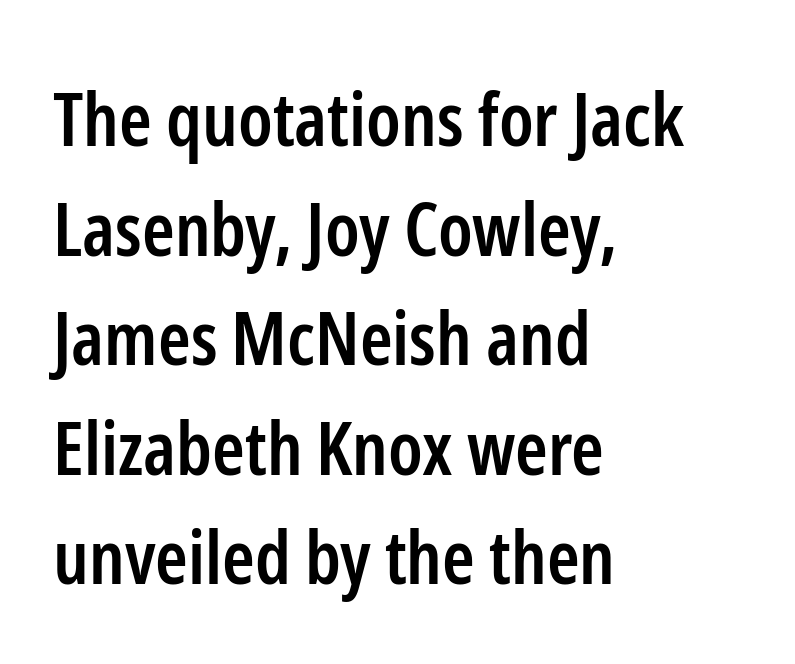
Q: Is the text bold? A: Semi-bold.
Q: Is the text italic (slanted)? A: No, it is upright.
Q: Is the typeface a serif or a sans-serif typeface? A: Sans-serif.
Q: Is the text underlined? A: No.
Q: How is the paragraph aligned? A: Left-aligned.
Q: Is the spacing between letters normal or unusually wide? A: Normal.
Q: Is the spacing between lines tight, normal or loose? A: Normal.
Q: Width (condensed, normal, or wide)? A: Condensed.
Q: Stroke contrast? A: Low.
Q: x-height? A: Medium.
Q: Monospaced? A: No.
